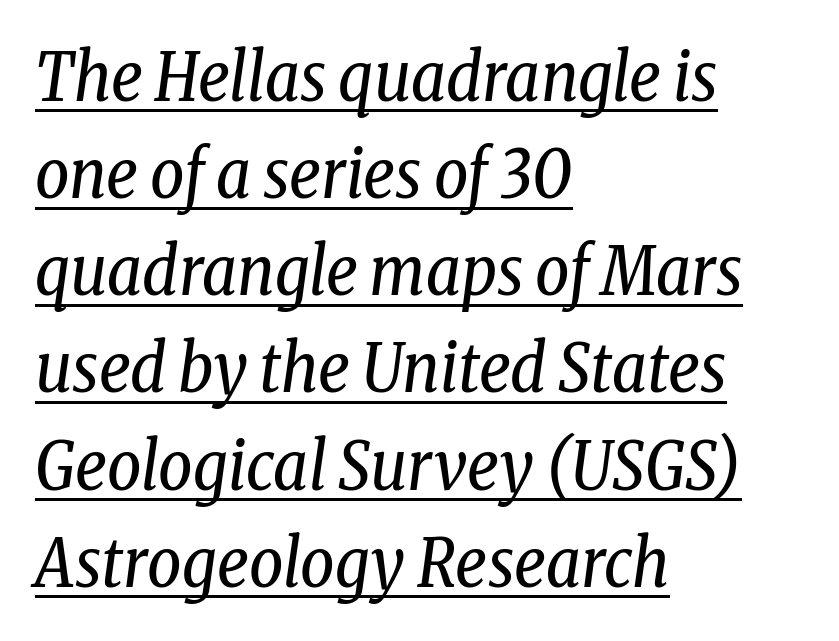
The image shows 67 px regular-weight, condensed serif type, italic (leaning right); set left-aligned, normal line spacing (1.45x), normal letter spacing, underlined; low stroke contrast and a medium x-height.
